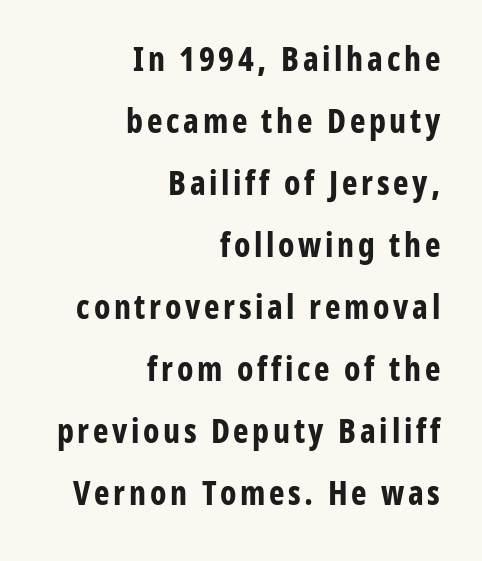
{"serif": "no", "italic": "no", "bold": "yes", "weight": "bold", "width": "condensed", "stroke_contrast": "low", "x_height": "medium", "monospaced": "no", "underline": "no", "align": "right", "line_spacing_ratio": 1.88, "glyph_px": 33}
